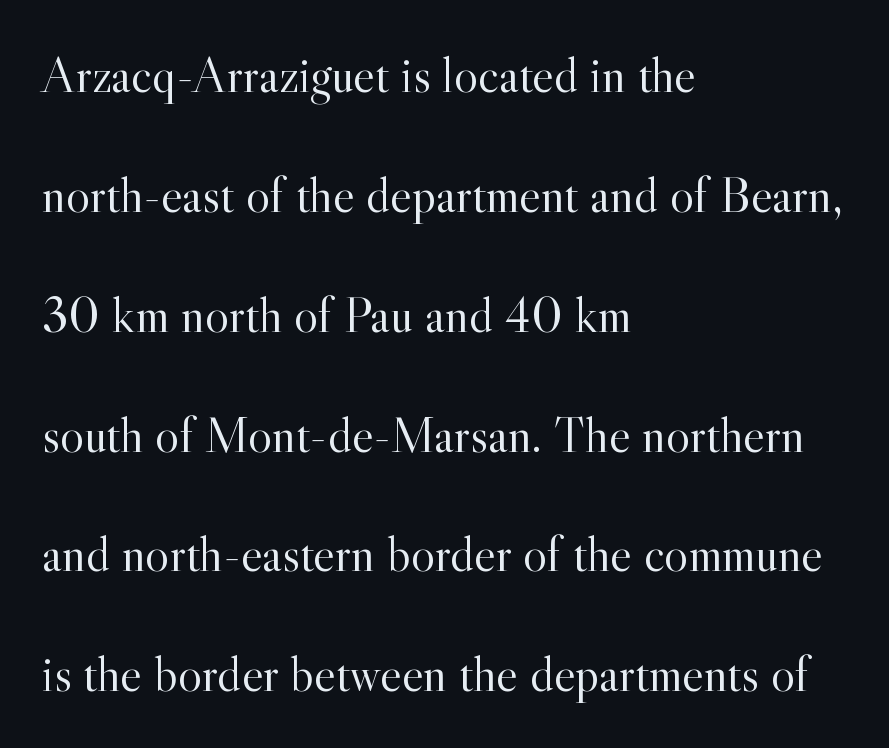
Upright lettering throughout. Lines of text with bare space underneath. Look at the bottom of the vertical strokes: they flare into serifs here. This sample has the flowing, uneven cadence of proportional lettering.
